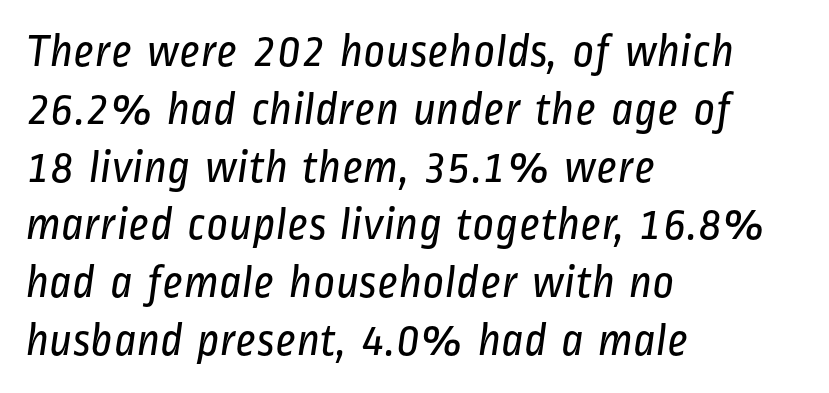
The image shows 47 px regular-weight, condensed sans-serif type; set left-aligned, line spacing 1.23x, normal letter spacing, not underlined; low stroke contrast and a medium x-height.
